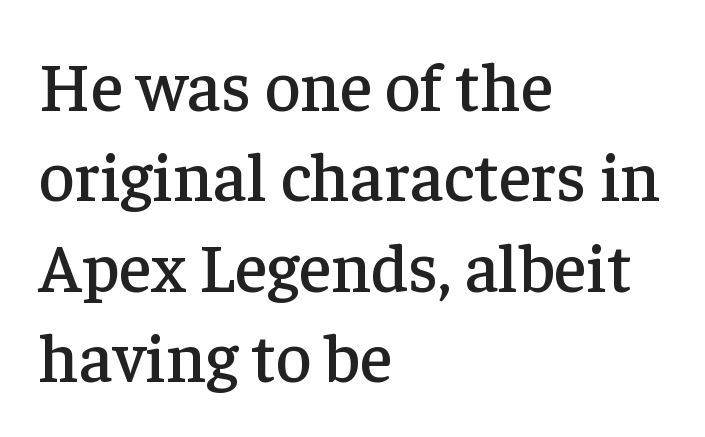
Q: Is the text italic (slanted)? A: No, it is upright.
Q: Is the typeface a serif or a sans-serif typeface? A: Serif.
Q: Is the text underlined? A: No.
Q: How is the paragraph aligned? A: Left-aligned.
Q: Is the spacing between letters normal or unusually wide? A: Normal.
Q: Is the spacing between lines tight, normal or loose? A: Normal.
Q: Width (condensed, normal, or wide)? A: Normal.
Q: Stroke contrast? A: Low.
Q: x-height? A: Medium.
Q: Monospaced? A: No.
